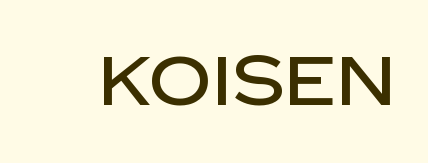
Q: Is the text italic (slanted)? A: No, it is upright.
Q: Is the typeface a serif or a sans-serif typeface? A: Sans-serif.
Q: Is the text underlined? A: No.
Q: Is the spacing between letters normal or unusually wide? A: Normal.
Q: Width (condensed, normal, or wide)? A: Normal.
Q: Stroke contrast? A: Low.
Q: x-height? A: Large.
Q: Monospaced? A: No.
